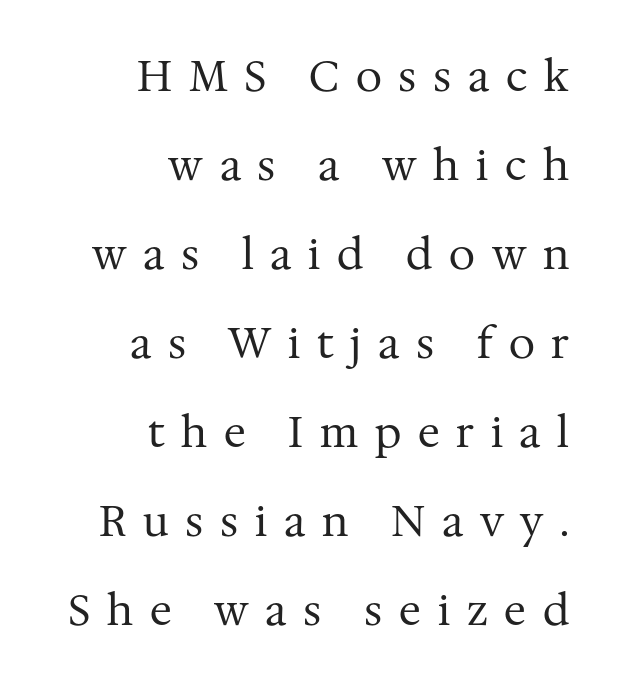
A typesetter would mark this as roman, not italic. Vertical stems look standard width or narrower in stroke. Reading down the column, the eye jumps a long way to each next line. The lines are quadded right. Underlining? Definitely not there. Does extra space separate the letters? Yes, quite a lot of it.
